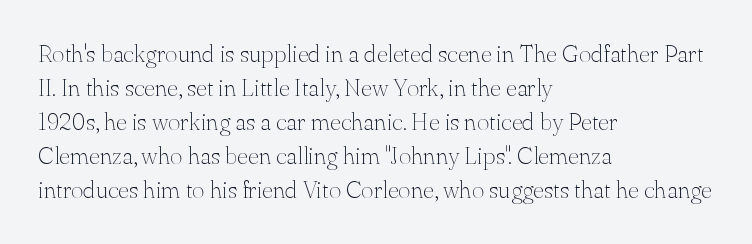
The image shows 24 px text type, upright; set left-aligned, normal line spacing (1.42x), normal letter spacing, not underlined.
